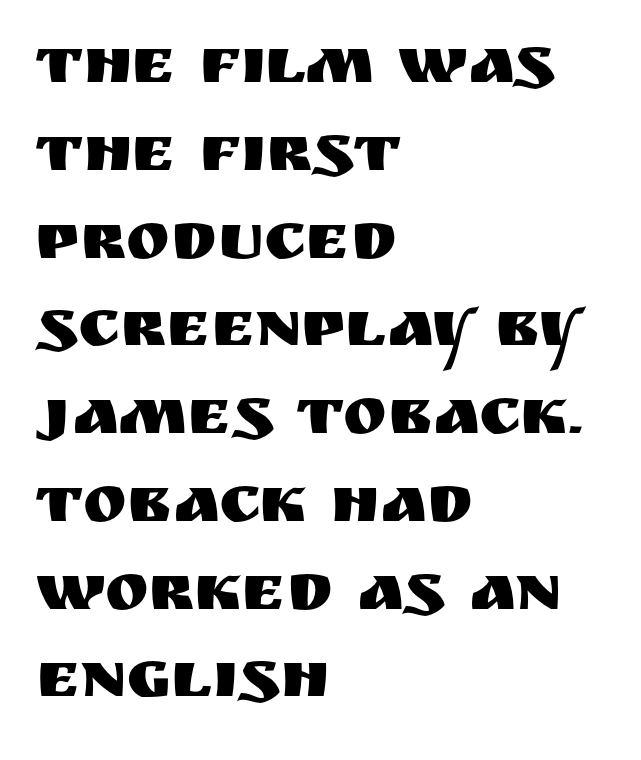
Q: Is the text italic (slanted)? A: No, it is upright.
Q: Is the typeface a serif or a sans-serif typeface? A: Sans-serif.
Q: Is the text underlined? A: No.
Q: How is the paragraph aligned? A: Left-aligned.
Q: Is the spacing between letters normal or unusually wide? A: Normal.
Q: Is the spacing between lines tight, normal or loose? A: Normal.
Q: Width (condensed, normal, or wide)? A: Normal.
Q: Stroke contrast? A: Medium.
Q: x-height? A: Large.
Q: Monospaced? A: No.
